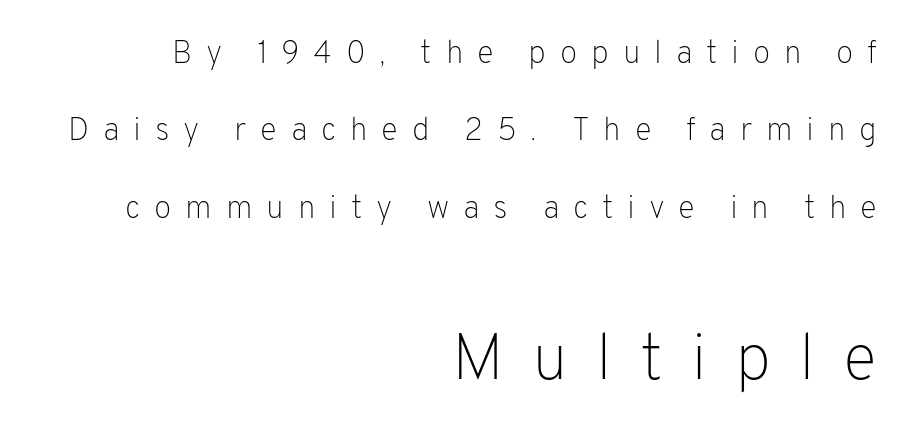
Words appear elongated and porous because spacing is wide. All the whitespace from short lines collects on the left. The font sits on the lighter half of the weight spectrum, regular included. Looks like regular typesetting: each glyph gets only the width it needs.
